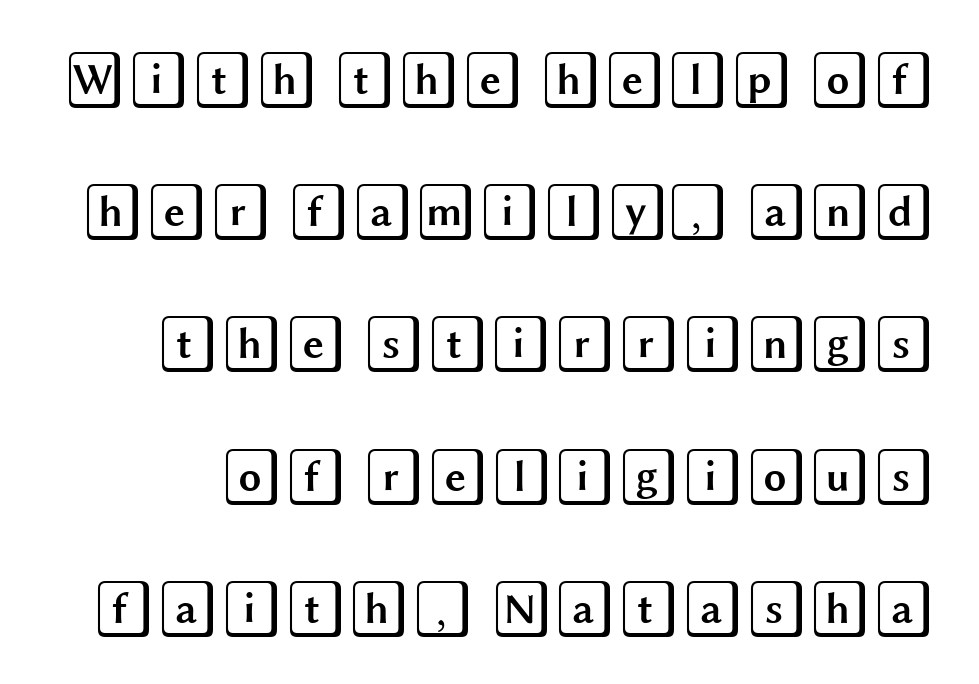
The image shows 58 px wide type, upright; set loose line spacing (2.28x), normal letter spacing, not underlined; a large x-height.
